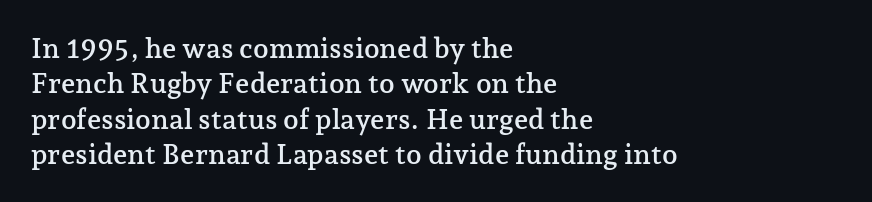
The image shows 28 px serif type, upright; set left-aligned, normal line spacing (1.26x), normal letter spacing, not underlined; low stroke contrast and a medium x-height.
